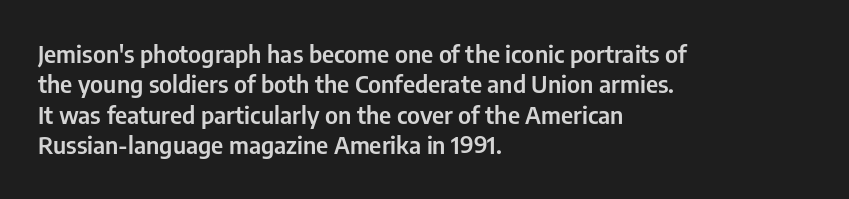
The image shows 24 px text type, upright; set left-aligned, normal line spacing (1.27x), normal letter spacing, not underlined.
